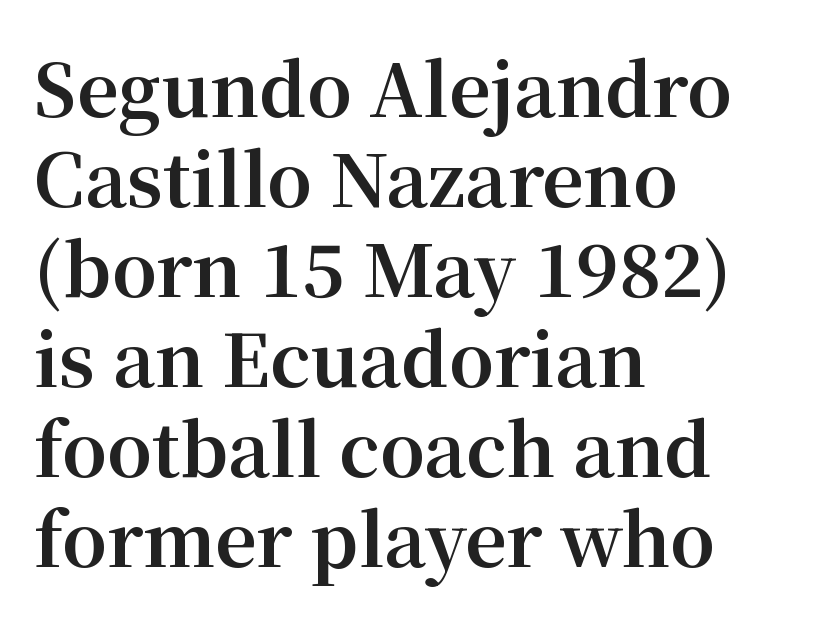
{"serif": "yes", "italic": "no", "bold": "yes", "weight": "bold", "width": "normal", "stroke_contrast": "medium", "x_height": "medium", "monospaced": "no", "underline": "no", "align": "left", "line_spacing": "normal", "line_spacing_ratio": 1.25, "letter_spacing": "normal", "letter_spacing_em": 0.0, "glyph_px": 72}
